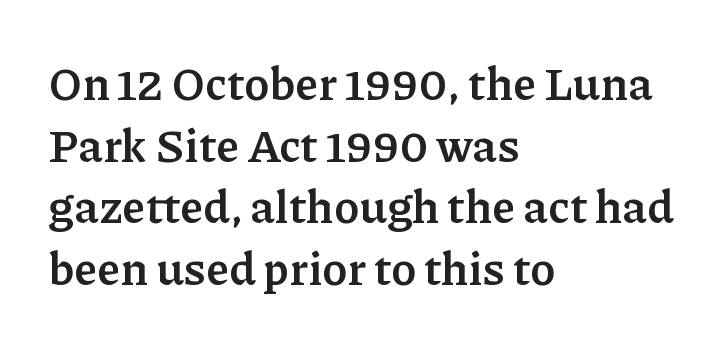
{"serif": "yes", "italic": "no", "bold": "yes", "weight": "semibold", "width": "normal", "stroke_contrast": "low", "x_height": "medium", "monospaced": "no", "underline": "no", "align": "left", "line_spacing": "normal", "line_spacing_ratio": 1.34, "letter_spacing": "normal", "letter_spacing_em": 0.0, "glyph_px": 46}
